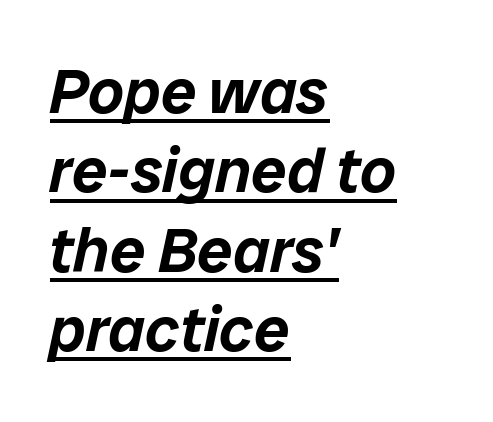
Q: Is the text italic (slanted)? A: Yes, it leans right by about 12 degrees.
Q: Is the text underlined? A: Yes.
Q: How is the paragraph aligned? A: Left-aligned.
Q: Is the spacing between letters normal or unusually wide? A: Normal.
Q: Is the spacing between lines tight, normal or loose? A: Normal.
Q: Width (condensed, normal, or wide)? A: Normal.
Q: Stroke contrast? A: Low.
Q: x-height? A: Medium.
Q: Monospaced? A: No.
